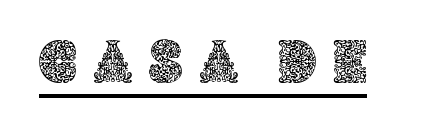
Q: Is the text italic (slanted)? A: No, it is upright.
Q: Is the text underlined? A: Yes.
Q: Is the spacing between letters normal or unusually wide? A: Unusually wide.
Q: Width (condensed, normal, or wide)? A: Normal.
Q: x-height? A: Large.
Q: Monospaced? A: No.
